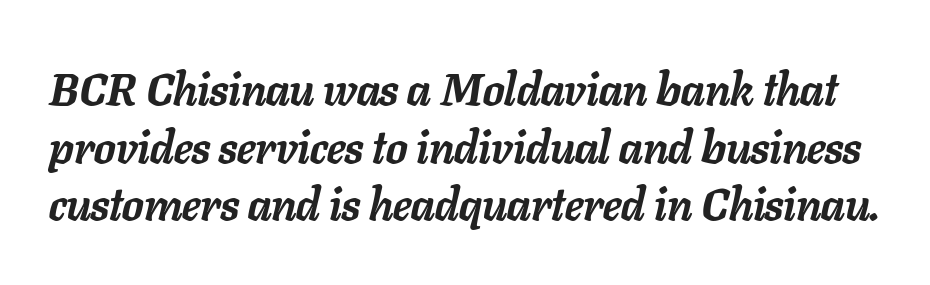
{"italic": "yes", "lean": "right", "slant_degrees": 11, "bold": "yes", "weight": "semibold", "width": "normal", "stroke_contrast": "low", "x_height": "medium", "monospaced": "no", "underline": "no", "line_spacing": "normal", "line_spacing_ratio": 1.28, "letter_spacing": "normal", "letter_spacing_em": 0.0, "glyph_px": 45}
